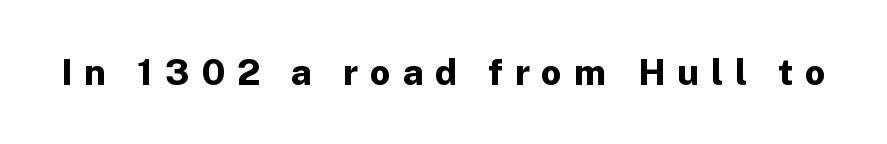
It's the straight-up-and-down kind of type. Is this a sans? Yes — the strokes have no serifs. Spacing verdict: proportional, widths tailored to each character. The passage shown is emphatically bold.
